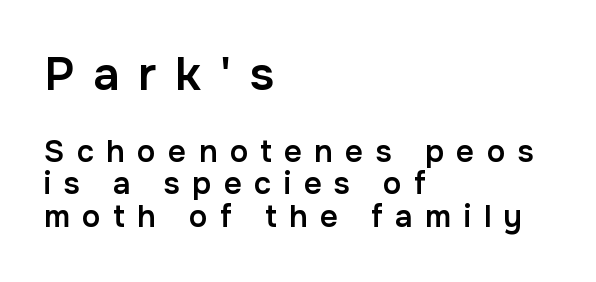
Q: Is the text bold? A: Semi-bold.
Q: Is the text italic (slanted)? A: No, it is upright.
Q: Is the typeface a serif or a sans-serif typeface? A: Sans-serif.
Q: Is the text underlined? A: No.
Q: How is the paragraph aligned? A: Left-aligned.
Q: Is the spacing between letters normal or unusually wide? A: Unusually wide.
Q: Is the spacing between lines tight, normal or loose? A: Tight.
Q: Which block of text is set in a larger size, the first (top) or the second (bottom)? A: The first (top) one.
Q: Width (condensed, normal, or wide)? A: Normal.
Q: Stroke contrast? A: Low.
Q: x-height? A: Medium.
Q: Monospaced? A: No.
